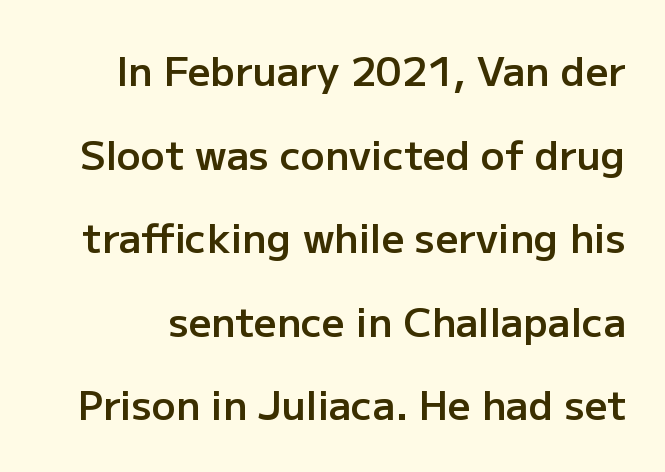
{"serif": "no", "italic": "no", "bold": "semi", "weight": "semibold", "width": "normal", "stroke_contrast": "low", "x_height": "medium", "monospaced": "no", "underline": "no", "line_spacing": "loose", "line_spacing_ratio": 2.09, "letter_spacing": "normal", "letter_spacing_em": 0.0, "glyph_px": 40}
